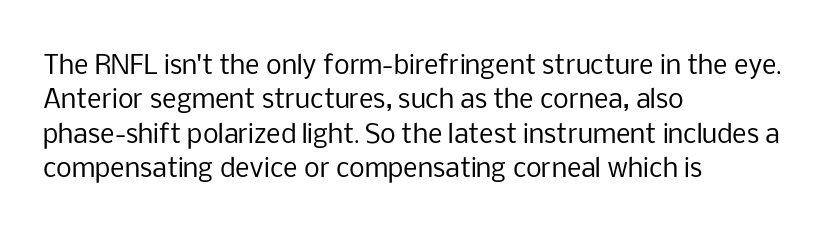
Spacing between characters is what you'd get straight out of the box. The passage shown is not underscored anywhere. The lines in this sample share a left origin and differ only in where they stop. The lines sit at an ordinary, default distance from one another. Is the type heavy? It reads as light-to-regular instead.
